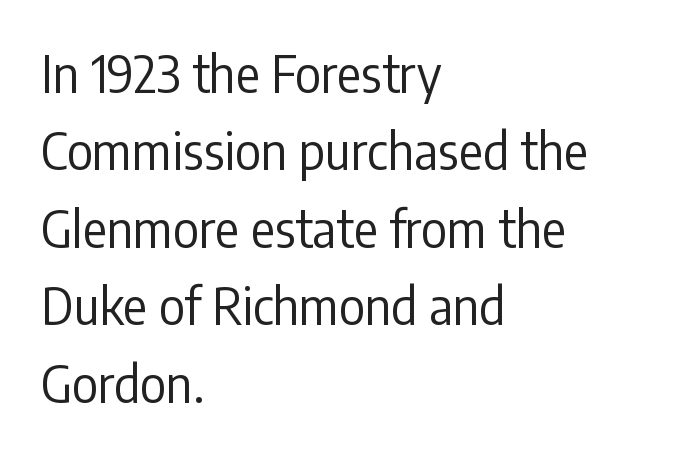
Q: Is the text bold? A: No.
Q: Is the text italic (slanted)? A: No, it is upright.
Q: Is the typeface a serif or a sans-serif typeface? A: Sans-serif.
Q: Is the text underlined? A: No.
Q: How is the paragraph aligned? A: Left-aligned.
Q: Is the spacing between letters normal or unusually wide? A: Normal.
Q: Is the spacing between lines tight, normal or loose? A: Normal.
Q: Width (condensed, normal, or wide)? A: Condensed.
Q: Stroke contrast? A: Low.
Q: x-height? A: Medium.
Q: Monospaced? A: No.
